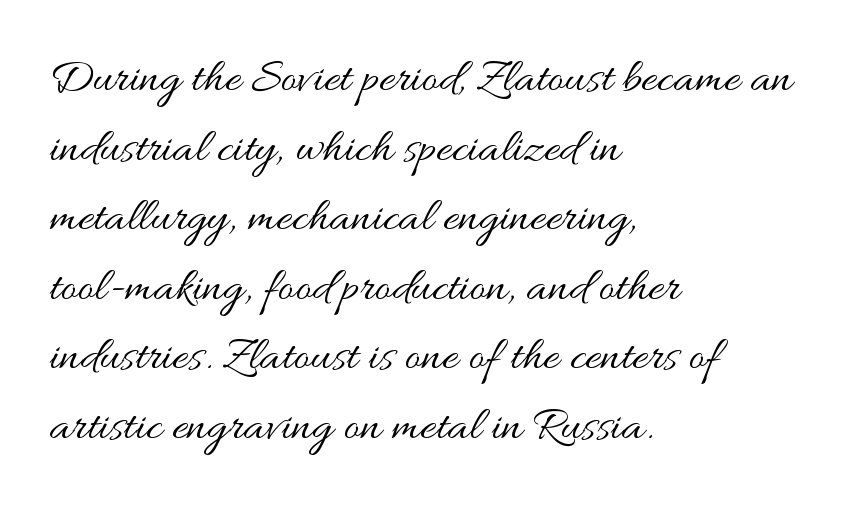
In terms of leading, this rendering sits right in the middle. The tracking reads as untouched default to a designer's eye. Here the designer chose a conventional face with non-uniform glyph widths. Reading down the block, your eye returns to a fixed left position each line. Bare-footed words on every line.
